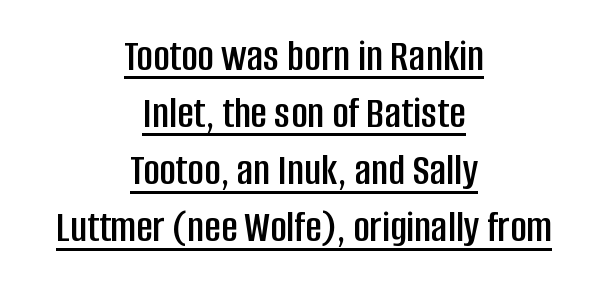
Q: Is the text italic (slanted)? A: No, it is upright.
Q: Is the typeface a serif or a sans-serif typeface? A: Sans-serif.
Q: Is the text underlined? A: Yes.
Q: How is the paragraph aligned? A: Centered.
Q: Is the spacing between letters normal or unusually wide? A: Normal.
Q: Is the spacing between lines tight, normal or loose? A: Normal.
Q: Width (condensed, normal, or wide)? A: Condensed.
Q: Stroke contrast? A: Low.
Q: x-height? A: Large.
Q: Monospaced? A: No.
